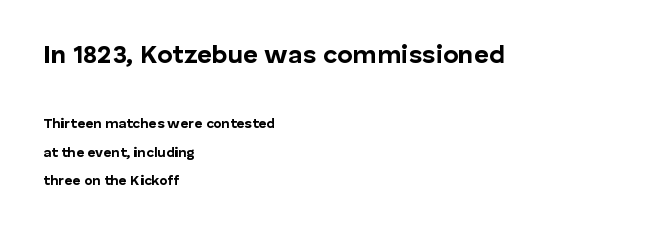
The letters stand straight up with perfectly vertical stems. Notice the wide empty band between every row — that's loose leading. These lines carry a lot of weight — the face is fully bold. If you squint, the top block still reads clearly — it's the larger of the two.
